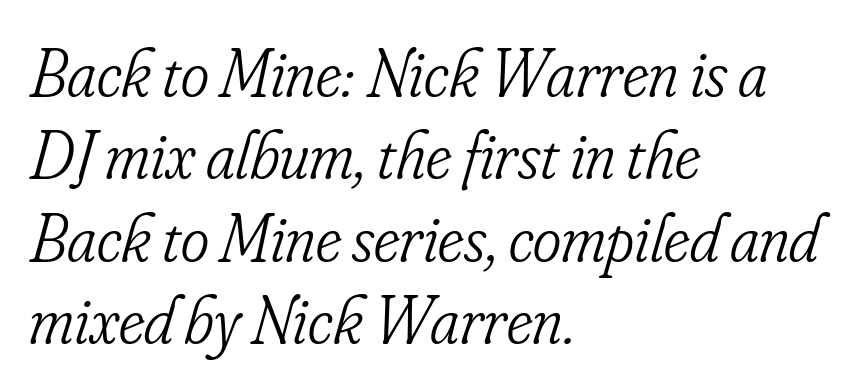
{"serif": "yes", "italic": "yes", "lean": "right", "slant_degrees": 16, "bold": "no", "weight": "light", "width": "condensed", "stroke_contrast": "low", "x_height": "small", "monospaced": "no", "underline": "no", "align": "left", "line_spacing_ratio": 1.21, "letter_spacing": "normal", "letter_spacing_em": 0.0, "glyph_px": 68}
